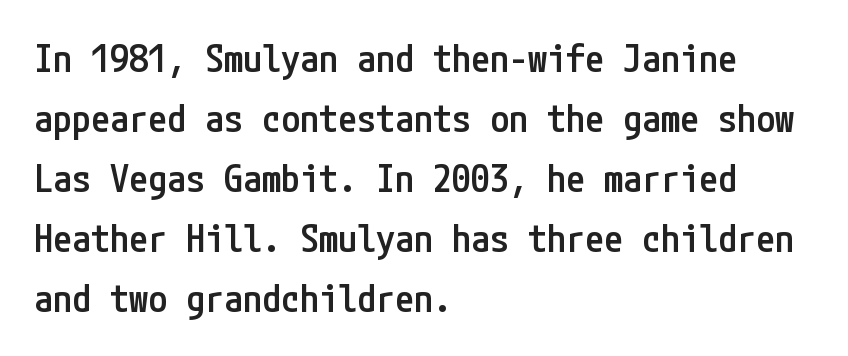
{"serif": "no", "italic": "no", "bold": "semi", "weight": "semibold", "width": "condensed", "stroke_contrast": "low", "x_height": "medium", "underline": "no", "align": "left", "line_spacing": "normal", "line_spacing_ratio": 1.58, "letter_spacing": "normal", "letter_spacing_em": 0.0, "glyph_px": 38}
